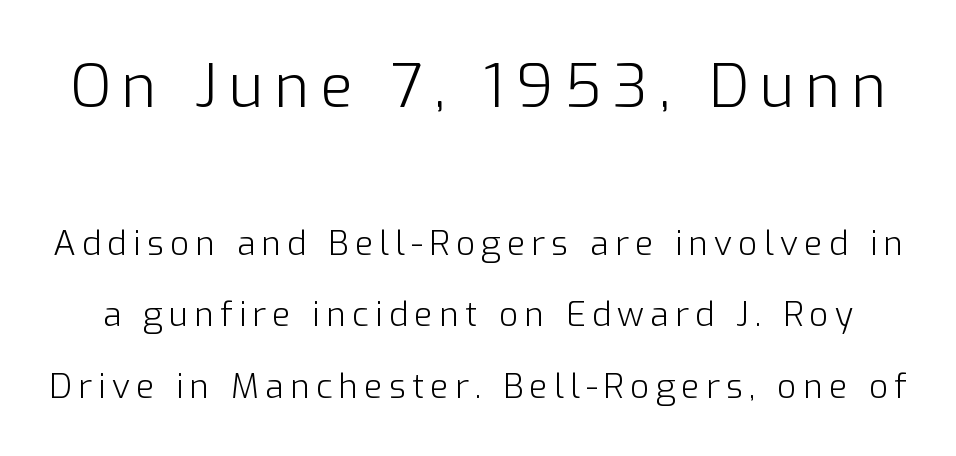
Q: Is the text bold? A: No.
Q: Is the text italic (slanted)? A: No, it is upright.
Q: Is the typeface a serif or a sans-serif typeface? A: Sans-serif.
Q: Is the text underlined? A: No.
Q: Is the spacing between lines tight, normal or loose? A: Loose.
Q: Which block of text is set in a larger size, the first (top) or the second (bottom)? A: The first (top) one.
Q: Width (condensed, normal, or wide)? A: Normal.
Q: Stroke contrast? A: Low.
Q: x-height? A: Medium.
Q: Monospaced? A: No.
